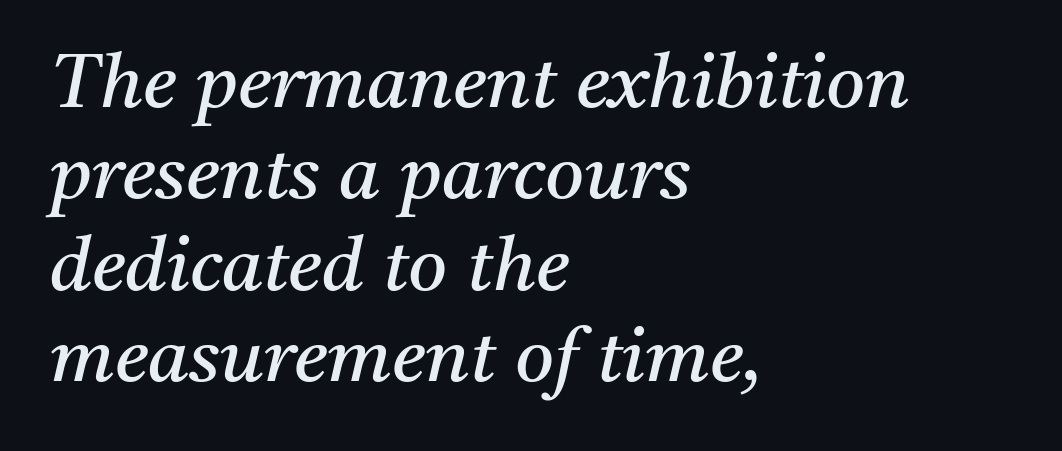
Spacing verdict: proportional, widths tailored to each character. Slant detected: the letters are inclined. Check under the words: just untouched page. No extra tracking has been applied to these lines.
